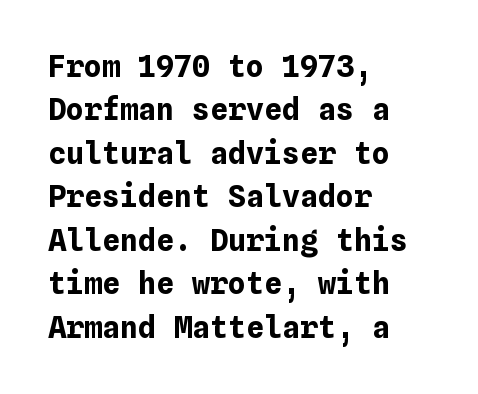
Q: Is the text bold? A: Yes.
Q: Is the text italic (slanted)? A: No, it is upright.
Q: Is the text underlined? A: No.
Q: How is the paragraph aligned? A: Left-aligned.
Q: Is the spacing between letters normal or unusually wide? A: Normal.
Q: Is the spacing between lines tight, normal or loose? A: Normal.
Q: Width (condensed, normal, or wide)? A: Normal.
Q: Stroke contrast? A: Low.
Q: x-height? A: Medium.
